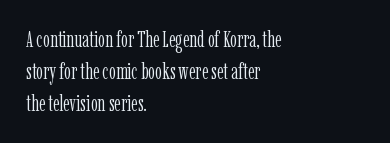
This sample uses an upright cut, with every glyph sitting square on the baseline. Check the space under the baseline: it is left empty. These lines are set flush left with a ragged right edge. Weight: not bold — regular or lighter.
